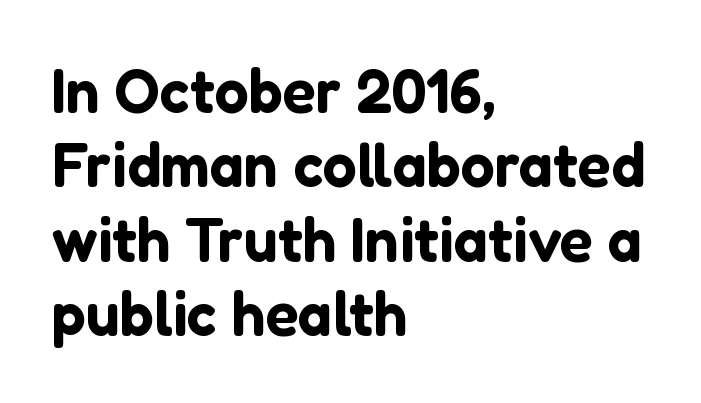
The image shows 61 px sans-serif type, upright; set left-aligned, line spacing 1.22x, normal letter spacing, not underlined; low stroke contrast and a medium x-height.
